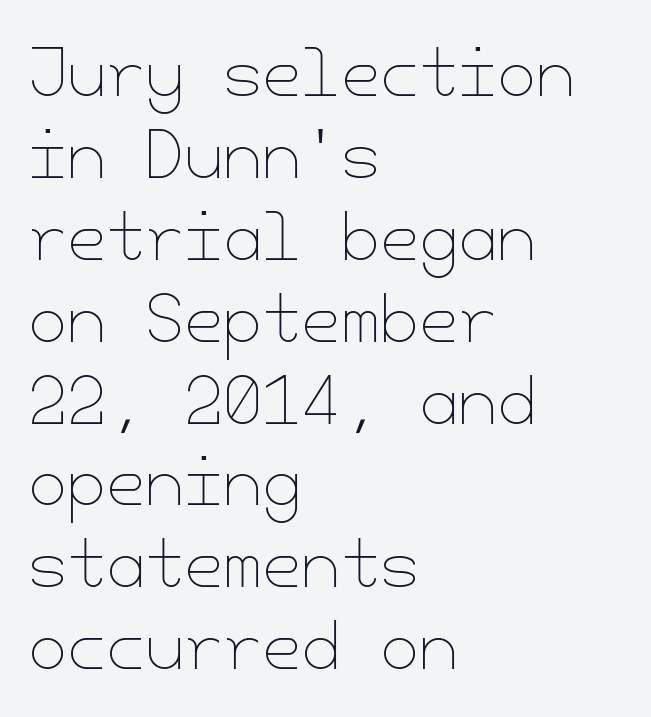
The image shows 63 px thin type, upright; set left-aligned, normal line spacing (1.3x), normal letter spacing, not underlined; low stroke contrast and a small x-height.
